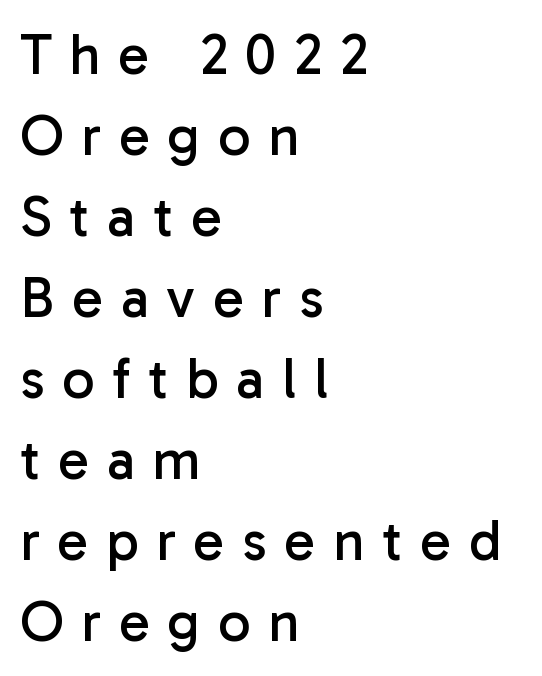
Each line starts at the same left margin while the right side varies. Posture: vertical. This reads as an unemphasized weight, regular at the heaviest. Serif or sans? Sans — the stroke terminals are bare. Spacing verdict: proportional, widths tailored to each character.
